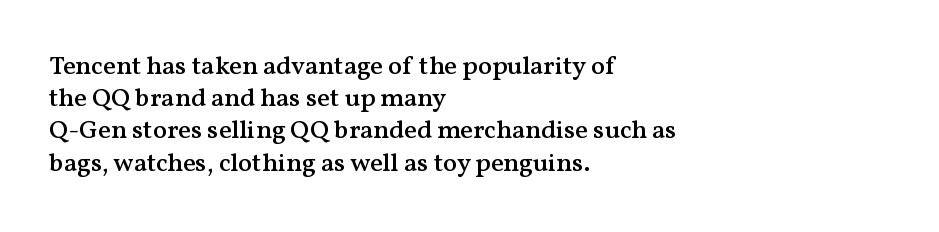
{"italic": "no", "bold": "semi", "underline": "no", "align": "left", "line_spacing_ratio": 1.24, "letter_spacing": "normal", "letter_spacing_em": 0.0, "glyph_px": 26}
